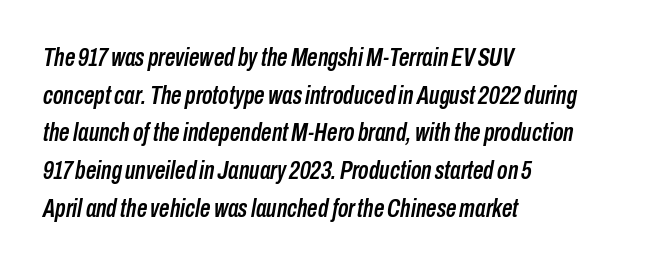
The image shows 26 px text type, italic (leaning right); set left-aligned, normal line spacing (1.45x), normal letter spacing, not underlined.
